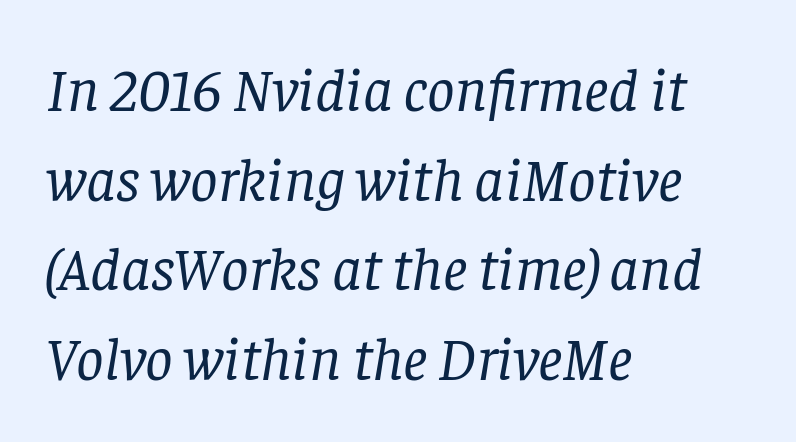
Heaviness? Minimal to ordinary, like unemphasized prose. The designer left line spacing at the default. Is this a fixed-width face? No — the glyphs have proportional, varying widths. These lines were composed using italics. There is no visible air inserted between adjacent glyphs. What kind of face is this? One with serifs.
